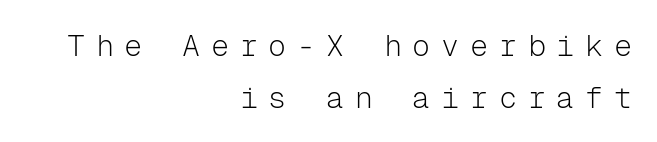
Q: Is the text bold? A: No.
Q: Is the text italic (slanted)? A: No, it is upright.
Q: Is the typeface a serif or a sans-serif typeface? A: Sans-serif.
Q: Is the text underlined? A: No.
Q: How is the paragraph aligned? A: Right-aligned.
Q: Is the spacing between letters normal or unusually wide? A: Unusually wide.
Q: Width (condensed, normal, or wide)? A: Normal.
Q: Stroke contrast? A: Low.
Q: x-height? A: Medium.
Q: Monospaced? A: Yes.
